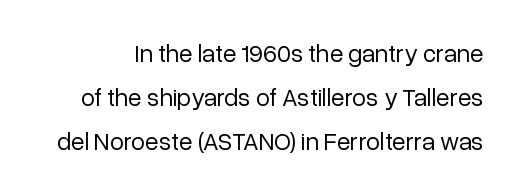
{"italic": "no", "bold": "no", "underline": "no", "line_spacing_ratio": 1.76, "letter_spacing": "normal", "letter_spacing_em": 0.0, "glyph_px": 25}
